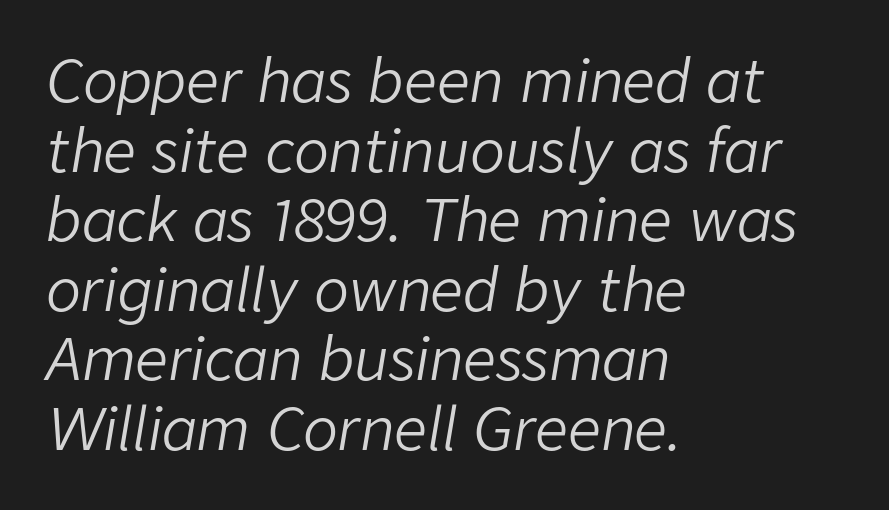
{"italic": "yes", "lean": "right", "slant_degrees": 9, "bold": "no", "weight": "light", "width": "normal", "stroke_contrast": "low", "x_height": "medium", "monospaced": "no", "underline": "no", "align": "left", "line_spacing_ratio": 1.2, "letter_spacing": "normal", "letter_spacing_em": 0.0, "glyph_px": 58}
